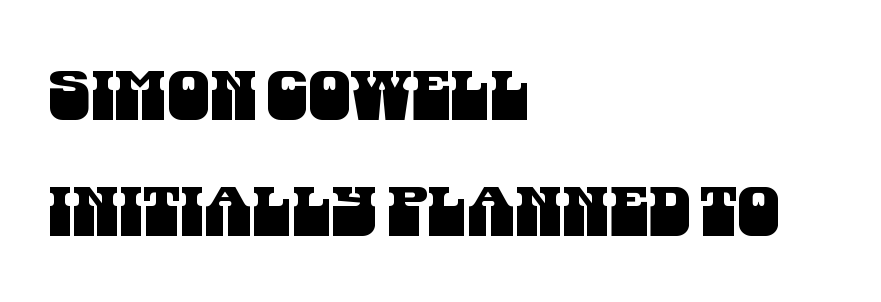
Standard letterfit; no display-style spreading of the glyphs. The paragraph shown leans on its left margin. Bare-footed words on every line. Note: no serifs on the glyphs.
